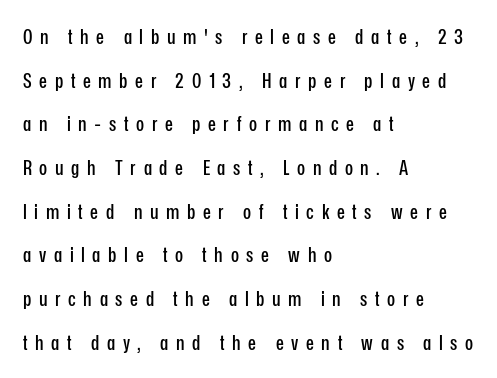
Q: Is the text italic (slanted)? A: No, it is upright.
Q: Is the text underlined? A: No.
Q: How is the paragraph aligned? A: Left-aligned.
Q: Is the spacing between letters normal or unusually wide? A: Unusually wide.
Q: Is the spacing between lines tight, normal or loose? A: Loose.
